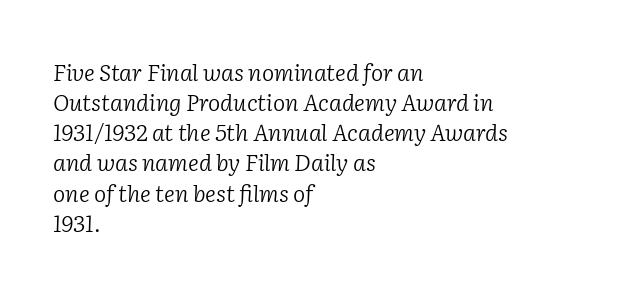
Q: Is the text bold? A: No.
Q: Is the text italic (slanted)? A: Yes, it leans right by about 2 degrees.
Q: Is the text underlined? A: No.
Q: How is the paragraph aligned? A: Left-aligned.
Q: Is the spacing between letters normal or unusually wide? A: Normal.
Q: Is the spacing between lines tight, normal or loose? A: Normal.
